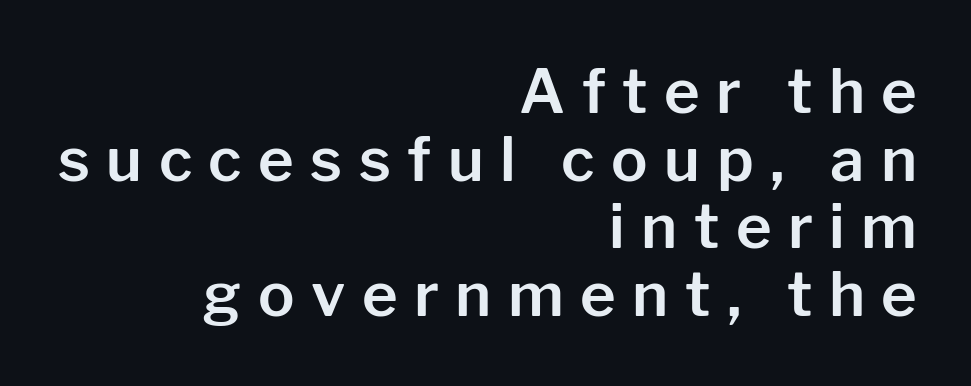
The image shows 61 px sans-serif type, upright; set right-aligned, tight line spacing (1.11x), unusually wide letter spacing (+0.27 em), not underlined; low stroke contrast and a medium x-height.
